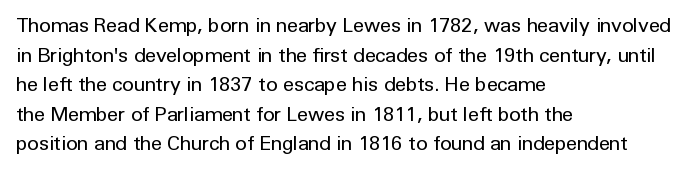
{"italic": "no", "bold": "no", "underline": "no", "align": "left", "line_spacing": "normal", "line_spacing_ratio": 1.48, "letter_spacing": "normal", "letter_spacing_em": 0.0, "glyph_px": 20}
